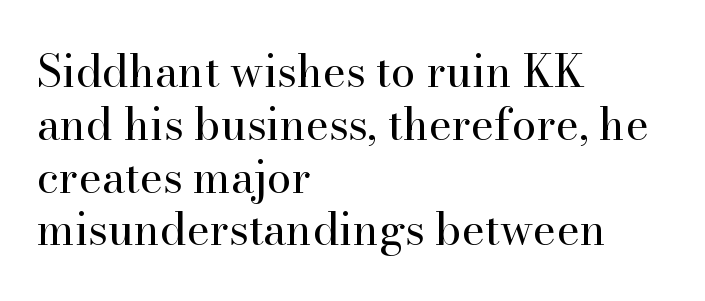
Q: Is the text bold? A: No.
Q: Is the text italic (slanted)? A: No, it is upright.
Q: Is the typeface a serif or a sans-serif typeface? A: Serif.
Q: Is the text underlined? A: No.
Q: How is the paragraph aligned? A: Left-aligned.
Q: Is the spacing between letters normal or unusually wide? A: Normal.
Q: Width (condensed, normal, or wide)? A: Normal.
Q: Stroke contrast? A: High.
Q: x-height? A: Small.
Q: Monospaced? A: No.
